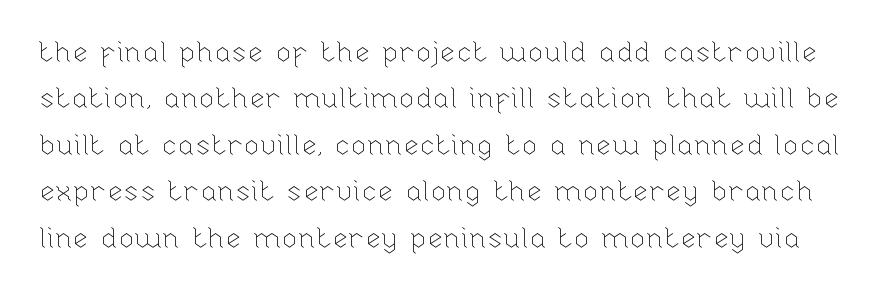
The image shows 29 px thin type, upright; set normal line spacing (1.6x), normal letter spacing, not underlined; low stroke contrast and a medium x-height.
